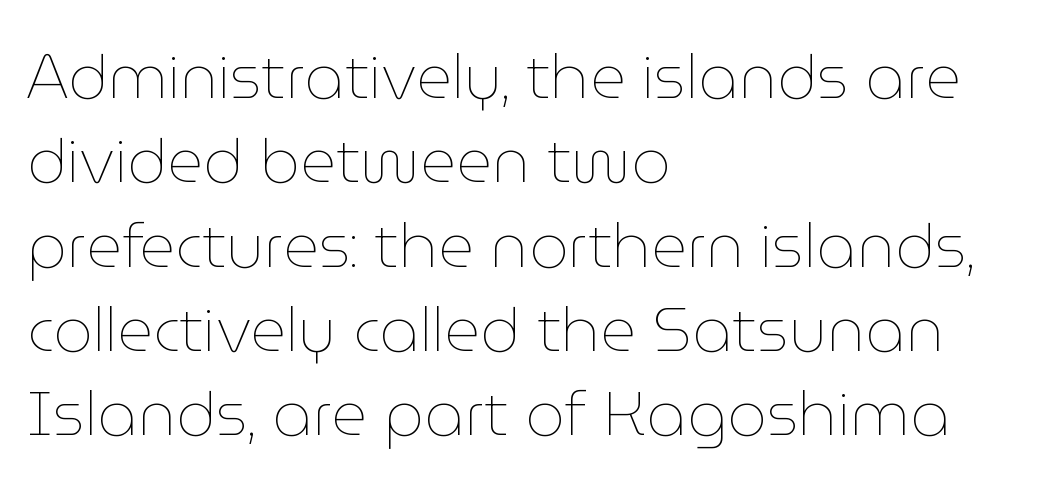
{"italic": "no", "bold": "no", "weight": "thin", "width": "normal", "stroke_contrast": "low", "x_height": "medium", "monospaced": "no", "underline": "no", "align": "left", "line_spacing": "normal", "line_spacing_ratio": 1.36, "letter_spacing": "normal", "letter_spacing_em": 0.0, "glyph_px": 62}
